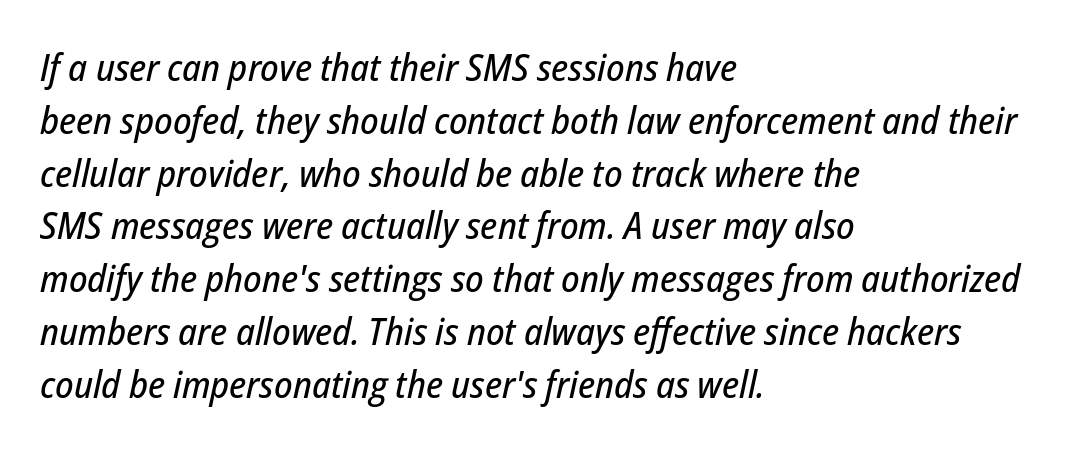
The image shows 38 px condensed type, italic (leaning right); set left-aligned, normal line spacing (1.39x), normal letter spacing, not underlined; low stroke contrast and a medium x-height.
